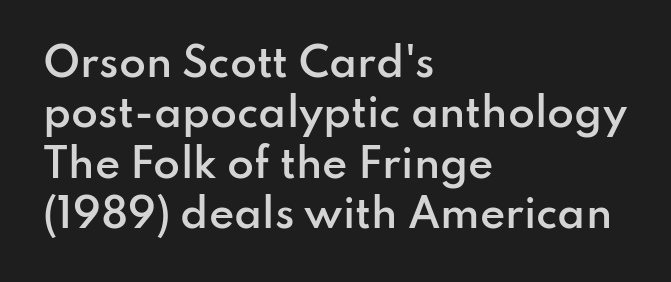
Q: Is the text bold? A: Semi-bold.
Q: Is the text italic (slanted)? A: No, it is upright.
Q: Is the typeface a serif or a sans-serif typeface? A: Sans-serif.
Q: Is the text underlined? A: No.
Q: How is the paragraph aligned? A: Left-aligned.
Q: Is the spacing between letters normal or unusually wide? A: Normal.
Q: Is the spacing between lines tight, normal or loose? A: Normal.
Q: Width (condensed, normal, or wide)? A: Normal.
Q: Stroke contrast? A: Low.
Q: x-height? A: Small.
Q: Monospaced? A: No.
